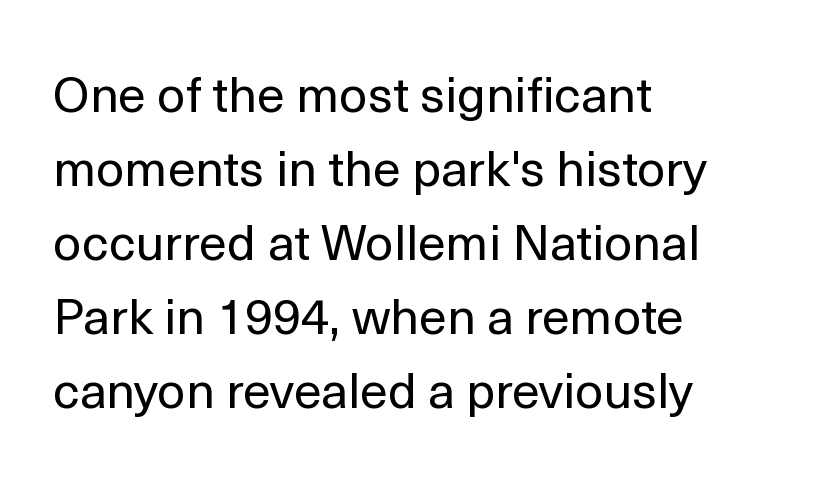
Regarding leading, the lines here are spaced in the standard way. Notice how the stems are strictly vertical — no italics here. Leftover space on each line is placed entirely after the last word. Lines of text with bare space underneath. Standard letterfit; no display-style spreading of the glyphs.
